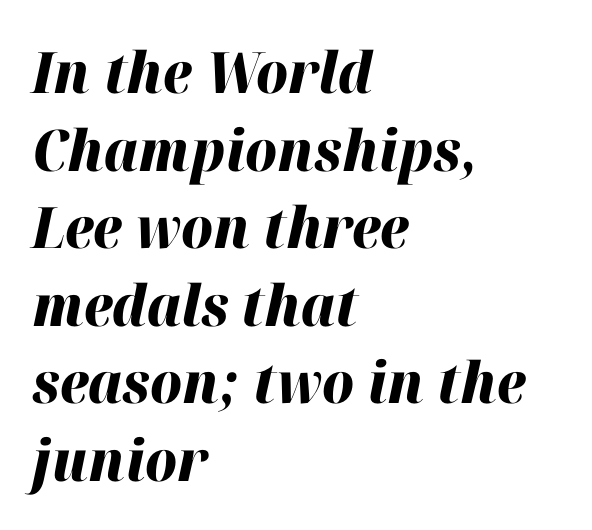
The image shows 57 px heavy type, italic (leaning right); set left-aligned, normal line spacing (1.36x), normal letter spacing, not underlined; high stroke contrast and a medium x-height.
